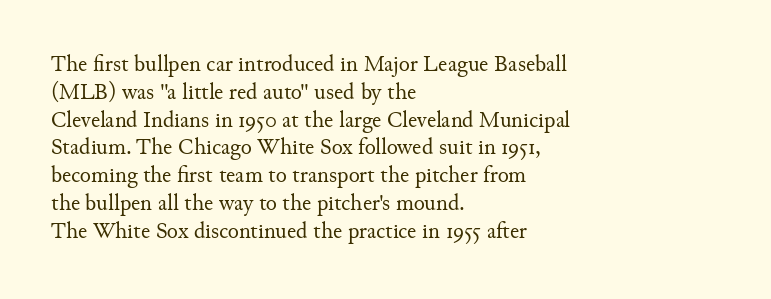
The image shows 23 px text type, upright; set left-aligned, line spacing 1.21x, normal letter spacing, not underlined.
